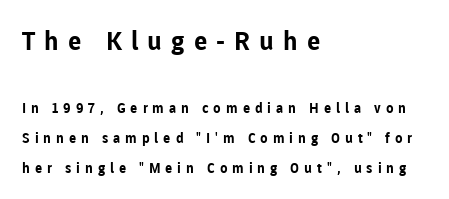
The image shows 26 px bold type, upright; set left-aligned, loose line spacing (2.13x), unusually wide letter spacing (+0.35 em), not underlined; the first (top) block is 1.86x larger.
